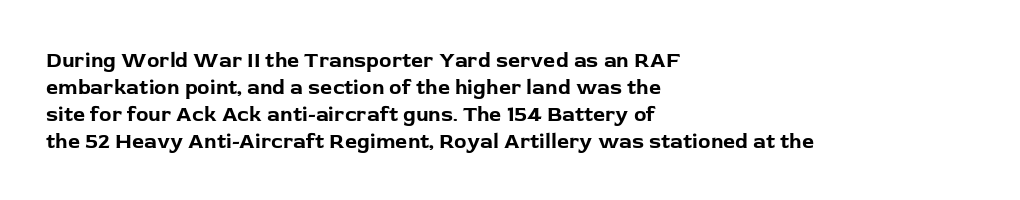
{"italic": "no", "bold": "yes", "underline": "no", "align": "left", "line_spacing": "normal", "line_spacing_ratio": 1.28, "letter_spacing": "normal", "letter_spacing_em": 0.0, "glyph_px": 21}
